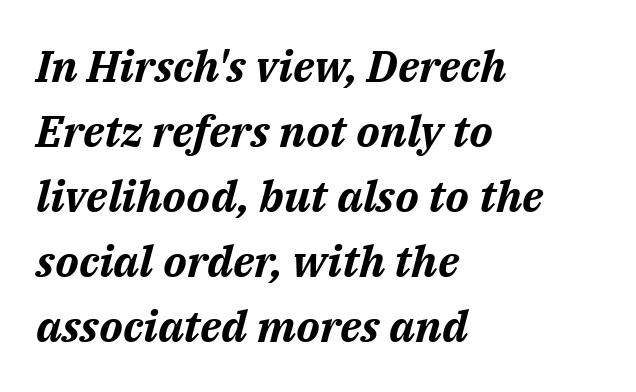
{"italic": "yes", "lean": "right", "slant_degrees": 14, "bold": "yes", "weight": "bold", "width": "normal", "stroke_contrast": "medium", "x_height": "medium", "monospaced": "no", "underline": "no", "align": "left", "line_spacing": "normal", "line_spacing_ratio": 1.48, "letter_spacing": "normal", "letter_spacing_em": 0.0, "glyph_px": 44}
